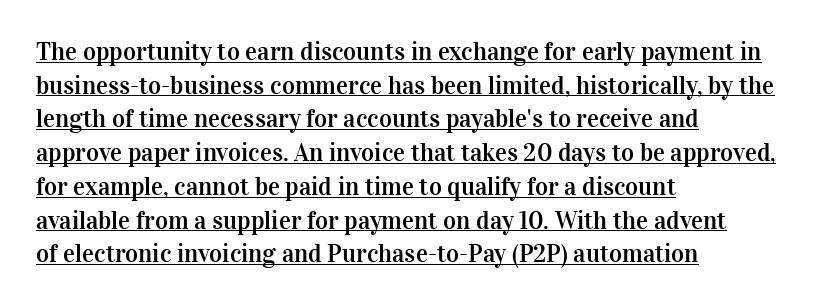
{"italic": "no", "underline": "yes", "align": "left", "line_spacing": "normal", "line_spacing_ratio": 1.35, "letter_spacing": "normal", "letter_spacing_em": 0.0, "glyph_px": 25}
